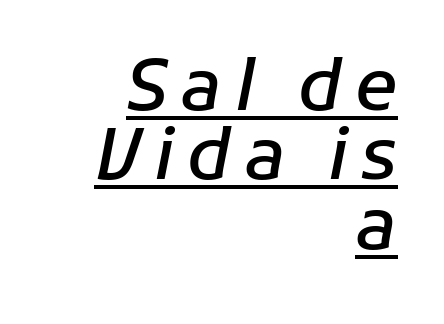
Q: Is the text bold? A: Semi-bold.
Q: Is the text italic (slanted)? A: Yes, it leans right by about 11 degrees.
Q: Is the text underlined? A: Yes.
Q: How is the paragraph aligned? A: Right-aligned.
Q: Is the spacing between lines tight, normal or loose? A: Tight.
Q: Width (condensed, normal, or wide)? A: Normal.
Q: Stroke contrast? A: Low.
Q: x-height? A: Medium.
Q: Monospaced? A: No.
